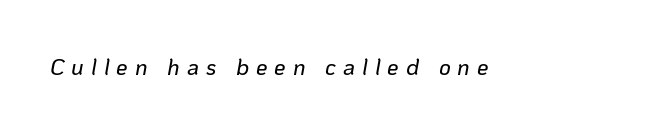
Looking at the ascenders, they clearly lean. Glance below the letters and you will spot only blank space. The face used here is rendered with a markedly widened letterfit.
